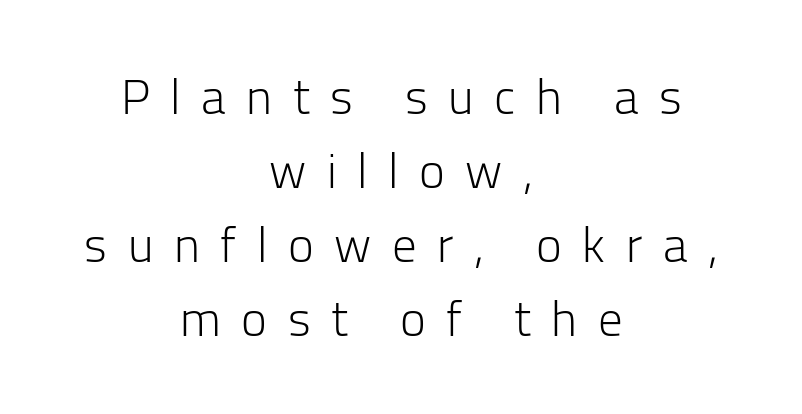
The image shows 49 px light sans-serif type, upright; set centered, normal line spacing (1.51x), unusually wide letter spacing (+0.42 em), not underlined; low stroke contrast and a medium x-height.
